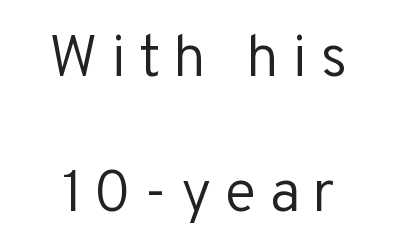
The image shows 59 px regular-weight sans-serif type, upright; set centered, loose line spacing (2.28x), unusually wide letter spacing (+0.22 em), not underlined; low stroke contrast and a medium x-height.
